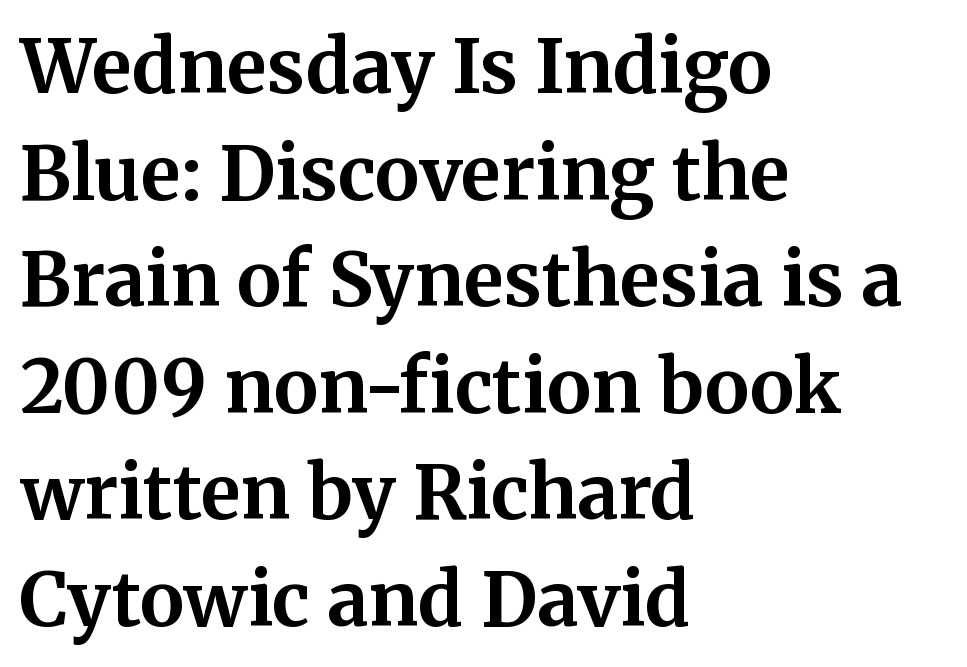
The image shows 74 px bold serif type, upright; set left-aligned, normal line spacing (1.44x), normal letter spacing, not underlined; medium stroke contrast and a medium x-height.
